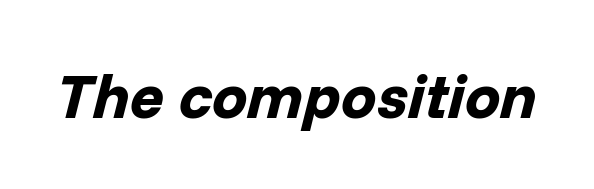
This rendering leaves character spacing at its baseline value. The letters advance in unequal steps, a hallmark of proportional type. The area under the type is left untouched. These lines were composed using italics. Students, this is bold: see how much ink each stroke carries.
